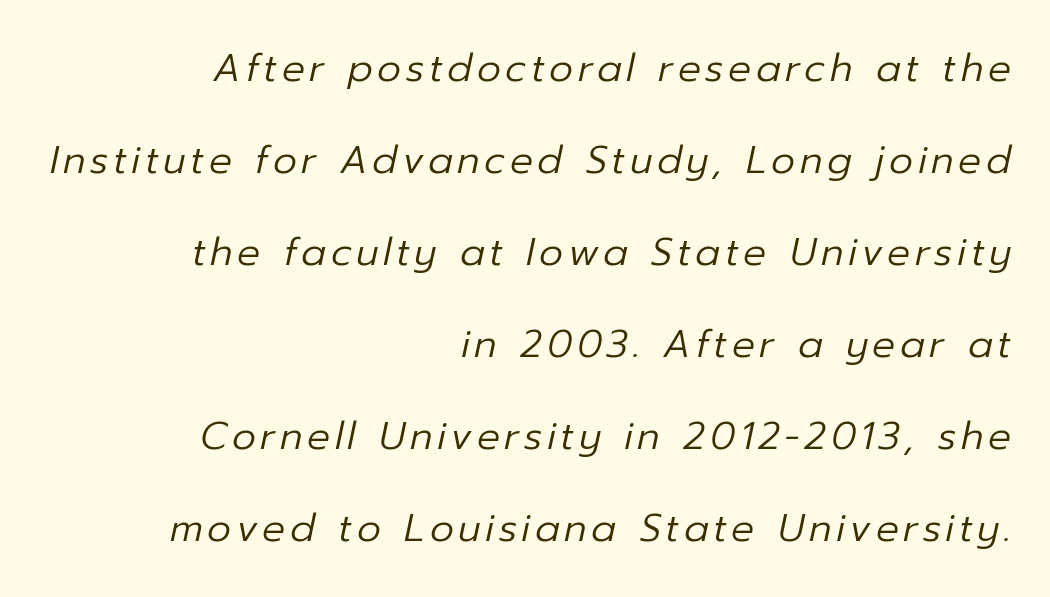
Q: Is the text bold? A: No.
Q: Is the text italic (slanted)? A: Yes, it leans right by about 12 degrees.
Q: Is the text underlined? A: No.
Q: How is the paragraph aligned? A: Right-aligned.
Q: Is the spacing between lines tight, normal or loose? A: Loose.
Q: Width (condensed, normal, or wide)? A: Normal.
Q: Stroke contrast? A: Low.
Q: x-height? A: Medium.
Q: Monospaced? A: No.
